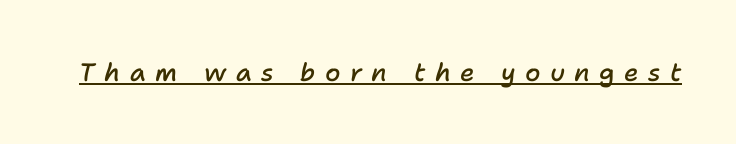
Q: Is the text bold? A: Semi-bold.
Q: Is the text italic (slanted)? A: Yes, it leans right by about 11 degrees.
Q: Is the text underlined? A: Yes.
Q: Is the spacing between letters normal or unusually wide? A: Unusually wide.
